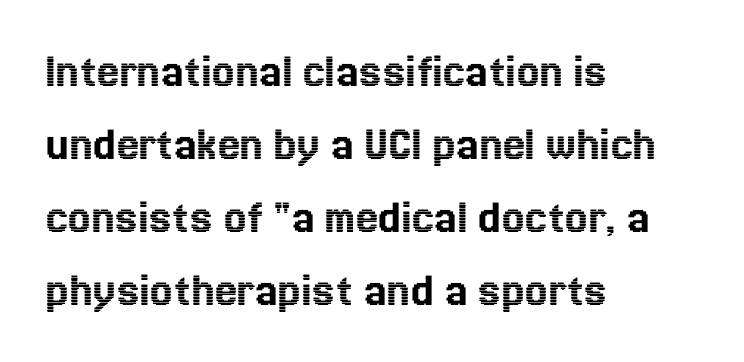
{"italic": "no", "width": "normal", "x_height": "medium", "monospaced": "no", "underline": "no", "align": "left", "line_spacing": "normal", "line_spacing_ratio": 1.46, "letter_spacing": "normal", "letter_spacing_em": 0.0, "glyph_px": 50}
